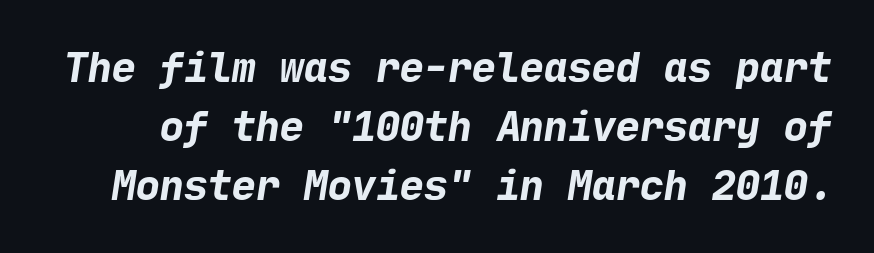
The baseline area is clear. Is the letter spacing exaggerated? No — it looks like the ordinary default. The rows are spaced the way most documents space them. Is the type bold? Yes — the strokes are clearly thick and heavy. The characters display no serif detailing; their extremities are plain.
